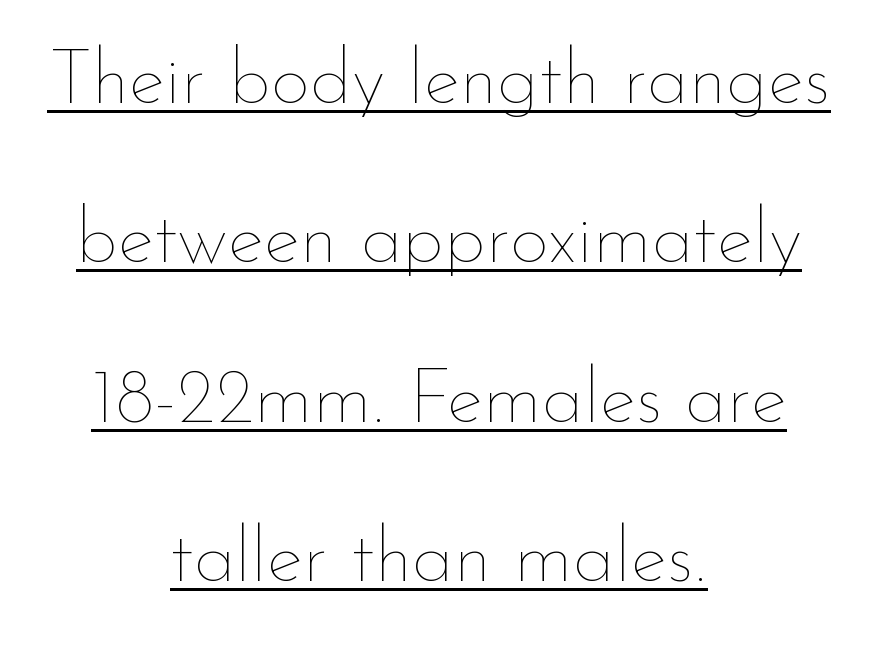
{"italic": "no", "bold": "no", "weight": "thin", "width": "normal", "stroke_contrast": "low", "x_height": "small", "monospaced": "no", "underline": "yes", "align": "center", "line_spacing": "loose", "line_spacing_ratio": 2.07, "letter_spacing": "normal", "letter_spacing_em": 0.0, "glyph_px": 77}
